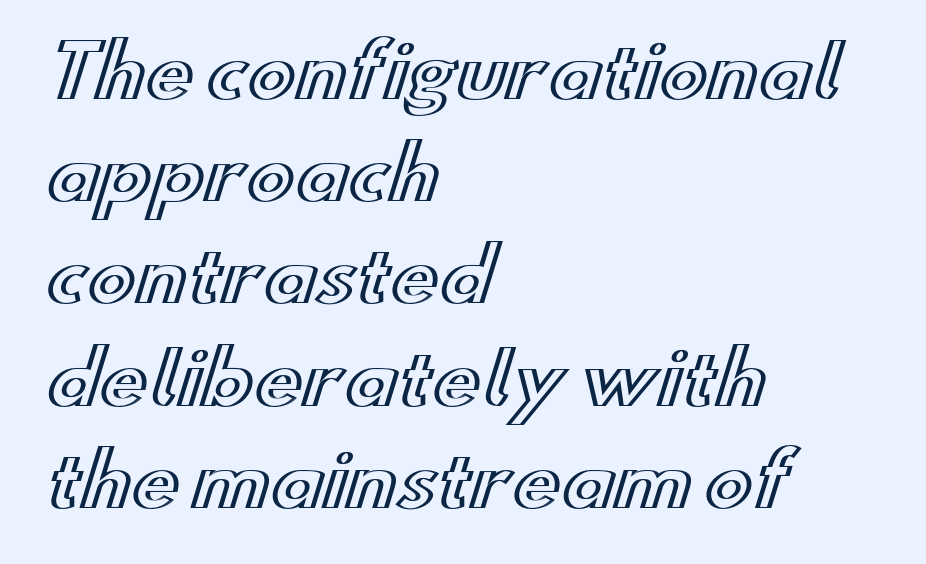
Underline: absent. Proportional: the letters do not fall into vertical columns. A typesetter would call this leading conventional body-copy spacing. How are the letters spaced? Ordinarily, with no added tracking.
